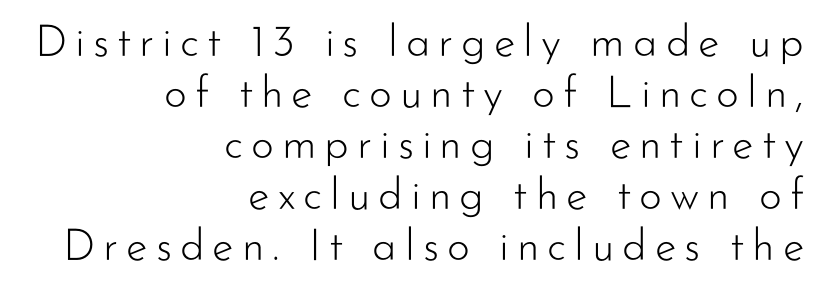
The string is rendered with underlining switched off. Stroke mass is kept to a normal reading level or below. The typesetter chose a ragged-left arrangement here. When letters stand straight like this, we call the style roman or upright.
